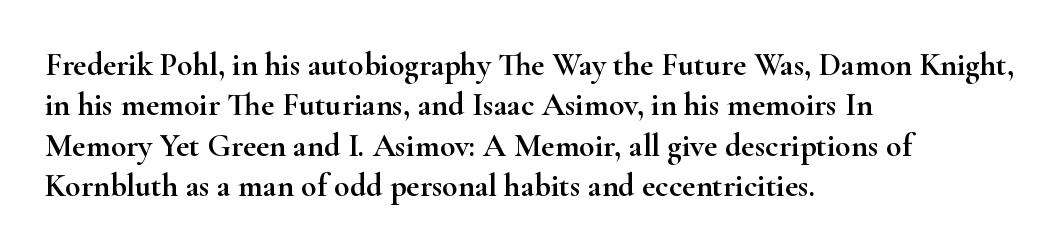
Left-aligned paragraph, ragged on the right. Each letter keeps its own natural width here, so spacing adapts to shape. The passage shown is typeset with a serif family. Only glyphs here, with clear space below each row. Honestly, the letter spacing is just normal — you wouldn't notice it.
